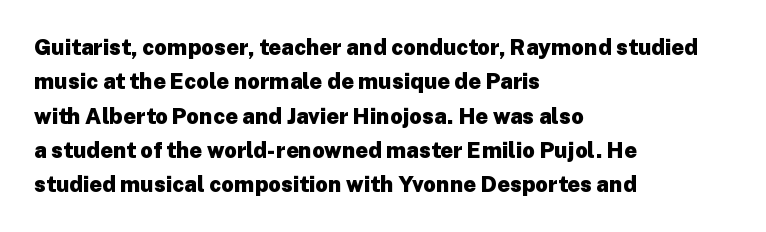
Q: Is the text bold? A: Yes.
Q: Is the text italic (slanted)? A: No, it is upright.
Q: Is the text underlined? A: No.
Q: How is the paragraph aligned? A: Left-aligned.
Q: Is the spacing between letters normal or unusually wide? A: Normal.
Q: Is the spacing between lines tight, normal or loose? A: Normal.
